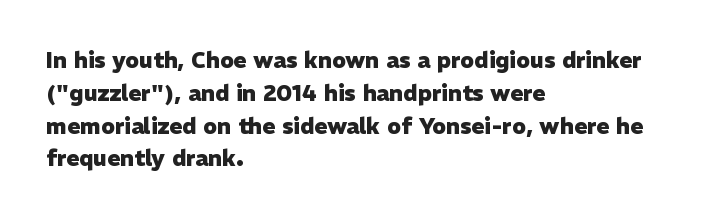
Q: Is the text bold? A: Yes.
Q: Is the text italic (slanted)? A: No, it is upright.
Q: Is the text underlined? A: No.
Q: How is the paragraph aligned? A: Left-aligned.
Q: Is the spacing between letters normal or unusually wide? A: Normal.
Q: Is the spacing between lines tight, normal or loose? A: Normal.
